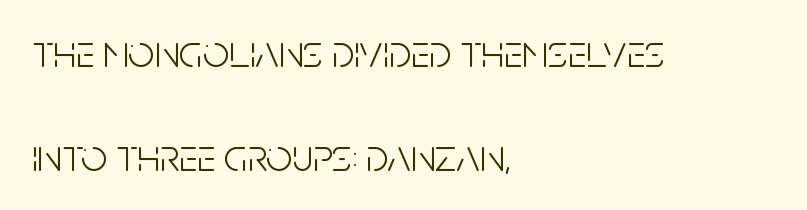
The image shows 46 px light, condensed sans-serif type, upright; set left-aligned, loose line spacing (2.26x), normal letter spacing, not underlined; low stroke contrast and a large x-height.
